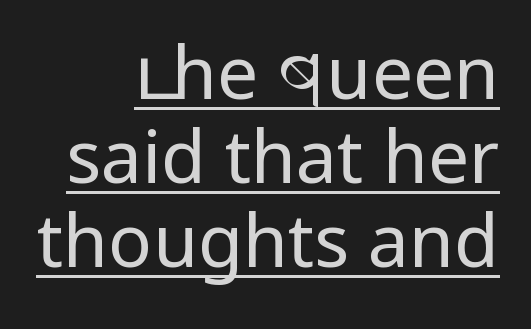
{"serif": "no", "italic": "no", "bold": "no", "weight": "regular", "width": "normal", "stroke_contrast": "low", "x_height": "medium", "monospaced": "no", "underline": "yes", "align": "right", "line_spacing": "tight", "line_spacing_ratio": 1.15, "letter_spacing": "normal", "letter_spacing_em": 0.0, "glyph_px": 73}
